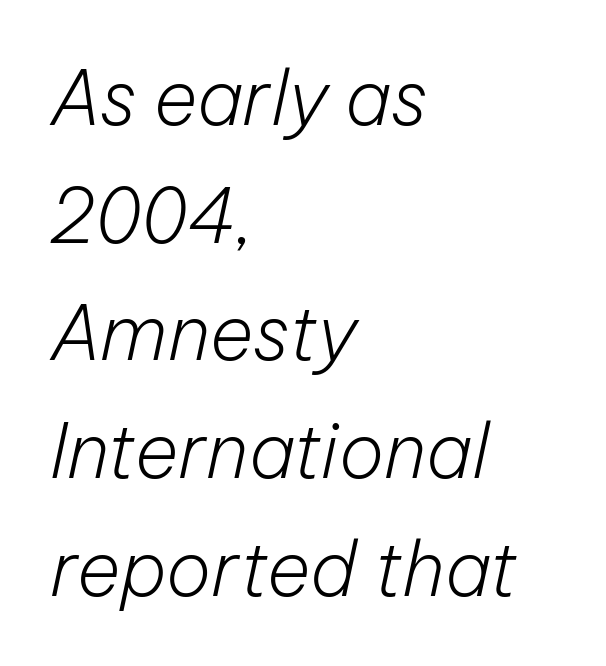
Q: Is the text bold? A: No.
Q: Is the text italic (slanted)? A: Yes, it leans right by about 12 degrees.
Q: Is the text underlined? A: No.
Q: How is the paragraph aligned? A: Left-aligned.
Q: Is the spacing between letters normal or unusually wide? A: Normal.
Q: Is the spacing between lines tight, normal or loose? A: Normal.
Q: Width (condensed, normal, or wide)? A: Normal.
Q: Stroke contrast? A: Low.
Q: x-height? A: Medium.
Q: Monospaced? A: No.
